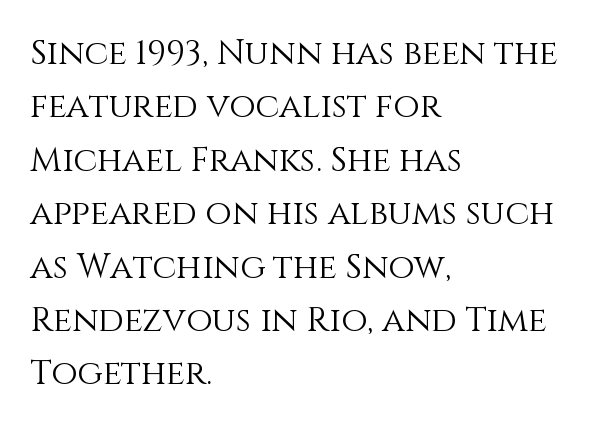
Compared with a typical body face, this is equally light or lighter still. Reading down the block, your eye returns to a fixed left position each line. Leading matches the norm, producing a regular column. Notice how the stems are strictly vertical — no italics here.
